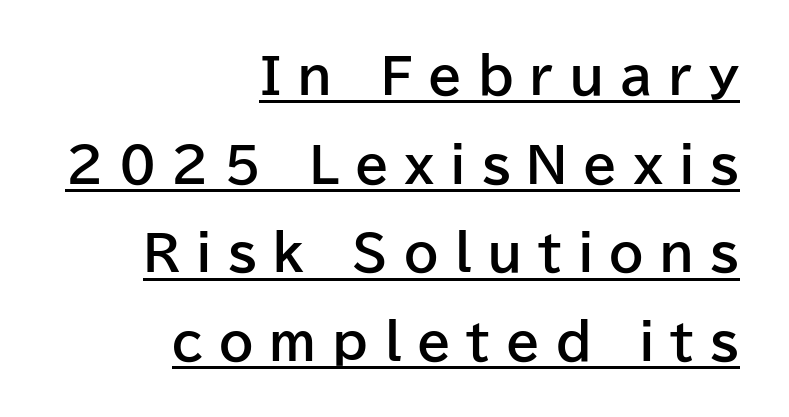
The image shows 49 px bold sans-serif type, upright; set right-aligned, line spacing 1.81x, unusually wide letter spacing (+0.32 em), underlined; low stroke contrast and a medium x-height.
